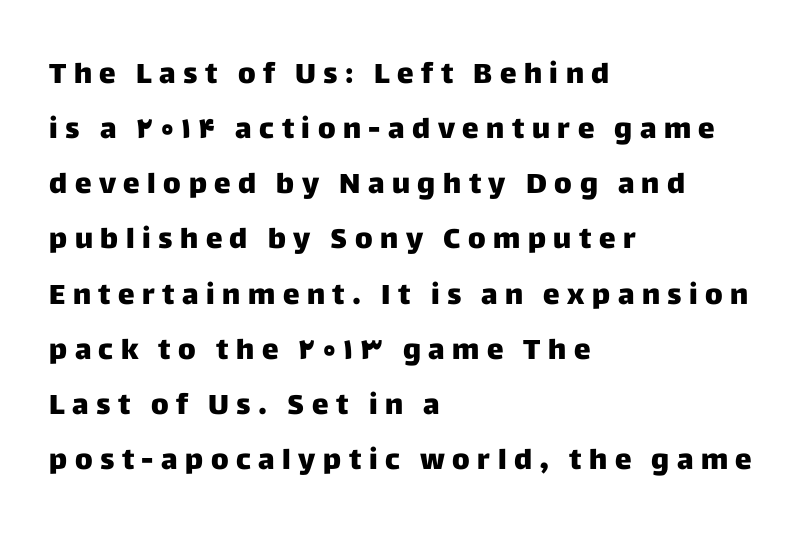
The image shows 28 px sans-serif type, upright; set left-aligned, loose line spacing (1.97x), unusually wide letter spacing (+0.27 em), not underlined; low stroke contrast and a large x-height.
